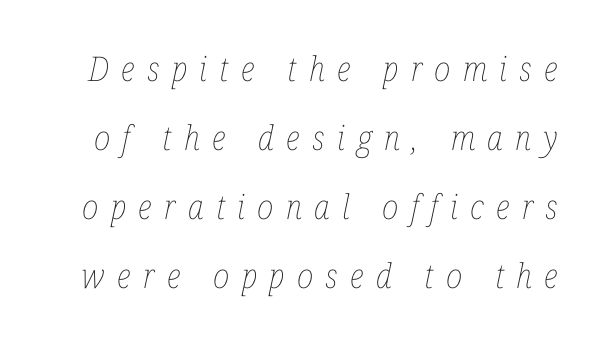
{"italic": "yes", "lean": "right", "slant_degrees": 12, "bold": "no", "weight": "thin", "width": "condensed", "stroke_contrast": "low", "x_height": "medium", "monospaced": "no", "underline": "no", "line_spacing": "loose", "line_spacing_ratio": 2.03, "letter_spacing": "wide", "letter_spacing_em": 0.36, "glyph_px": 34}
